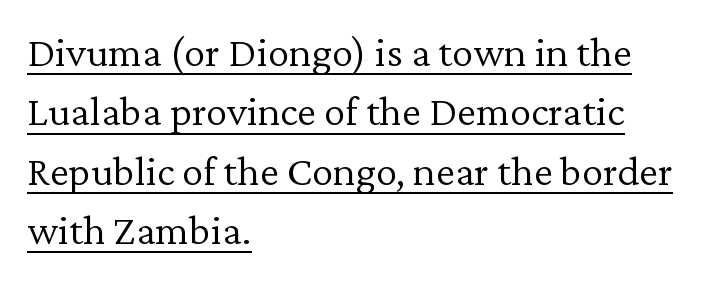
The passage shown is typeset with a serif family. The type is set solid horizontally, with unmodified tracking. Do the characters align in a grid? No, the font is proportional. If you measured baseline to baseline, you'd find a middling distance. In designer terms, the underline attribute is active on this setting.
